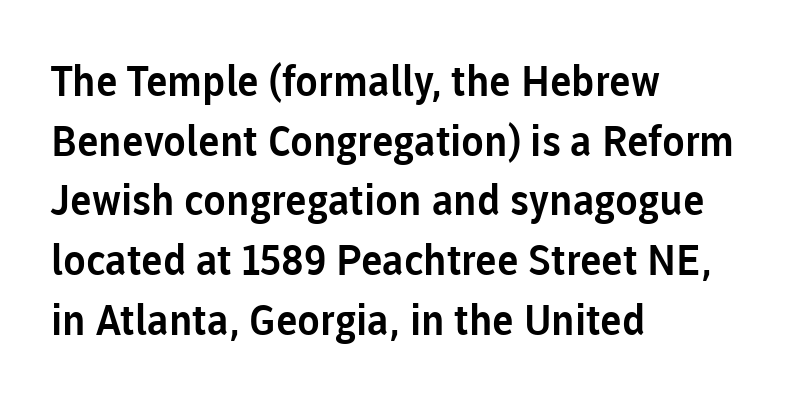
Stroke terminals: plain, sans-serif. Which margin do the lines hug? The left one — the right edge is uneven. Beneath every word, the page is bare. The passage shown is typed in a proportional face where columns would drift. Honestly, the letter spacing is just normal — you wouldn't notice it.
